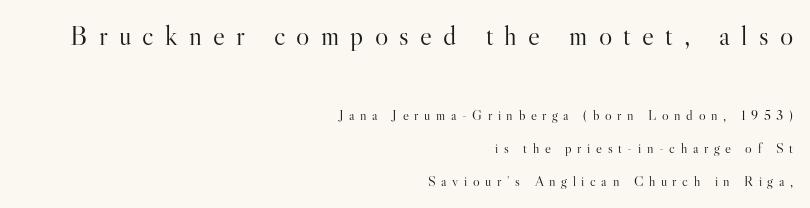
No italicization has been applied; the sample stays upright. The compositor pushed each line to the right boundary. Think standard paragraph weight, or any step lighter than that. The rendering inserts visible extra space after every character. The letters advance in unequal steps, a hallmark of proportional type. Which of the two is more prominent by size? The first, at the top.
